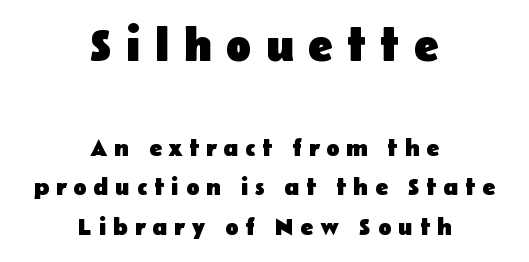
Q: Is the text bold? A: Yes.
Q: Is the text italic (slanted)? A: No, it is upright.
Q: Is the typeface a serif or a sans-serif typeface? A: Sans-serif.
Q: Is the text underlined? A: No.
Q: How is the paragraph aligned? A: Centered.
Q: Is the spacing between letters normal or unusually wide? A: Unusually wide.
Q: Is the spacing between lines tight, normal or loose? A: Normal.
Q: Which block of text is set in a larger size, the first (top) or the second (bottom)? A: The first (top) one.
Q: Width (condensed, normal, or wide)? A: Normal.
Q: Stroke contrast? A: Low.
Q: x-height? A: Medium.
Q: Monospaced? A: No.
